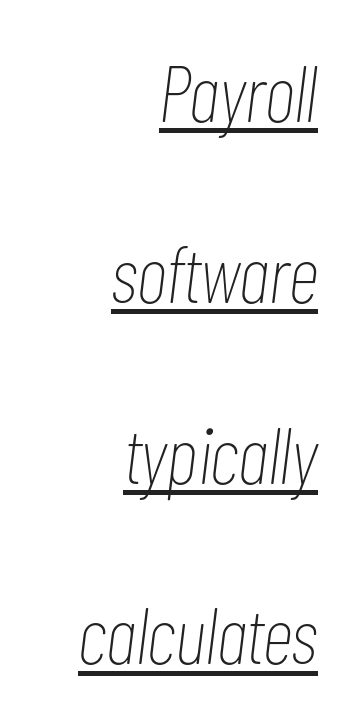
Q: Is the text bold? A: No.
Q: Is the text italic (slanted)? A: Yes, it leans right by about 7 degrees.
Q: Is the text underlined? A: Yes.
Q: How is the paragraph aligned? A: Right-aligned.
Q: Is the spacing between letters normal or unusually wide? A: Normal.
Q: Is the spacing between lines tight, normal or loose? A: Loose.
Q: Width (condensed, normal, or wide)? A: Condensed.
Q: Stroke contrast? A: Low.
Q: x-height? A: Medium.
Q: Monospaced? A: No.
